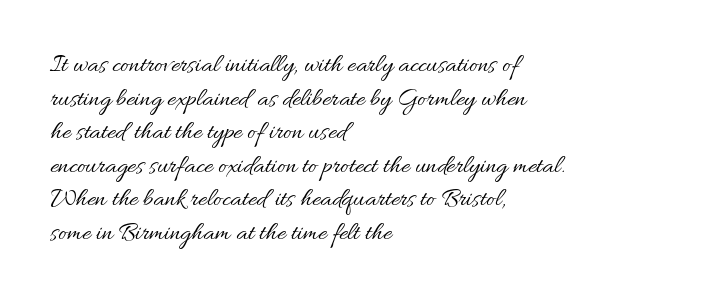
The image shows 26 px text type; set left-aligned, normal line spacing (1.29x), normal letter spacing, not underlined.
